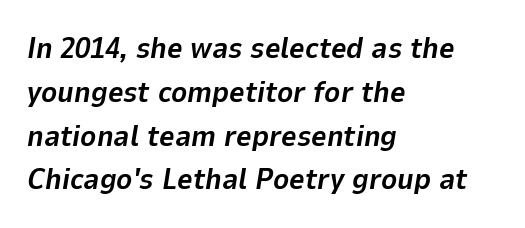
{"italic": "yes", "lean": "right", "slant_degrees": 9, "bold": "yes", "weight": "bold", "width": "normal", "stroke_contrast": "low", "x_height": "medium", "monospaced": "no", "underline": "no", "align": "left", "line_spacing": "normal", "line_spacing_ratio": 1.46, "letter_spacing": "normal", "letter_spacing_em": 0.0, "glyph_px": 30}
